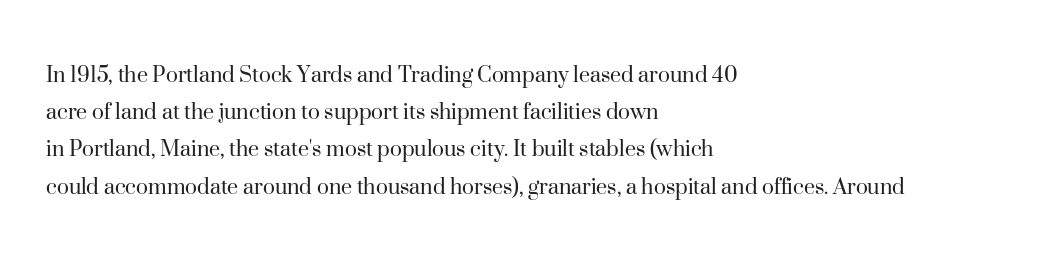
Each new line begins a customary step beneath the previous one. In CSS terms this would be text-align: left. Every character sits straight up, as roman type does. Inter-character spacing is left at the font's built-in metrics.
